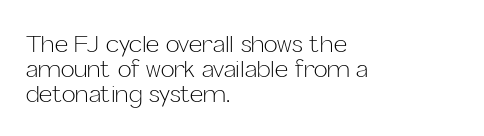
Q: Is the text bold? A: No.
Q: Is the text italic (slanted)? A: No, it is upright.
Q: Is the text underlined? A: No.
Q: How is the paragraph aligned? A: Left-aligned.
Q: Is the spacing between letters normal or unusually wide? A: Normal.
Q: Is the spacing between lines tight, normal or loose? A: Tight.
